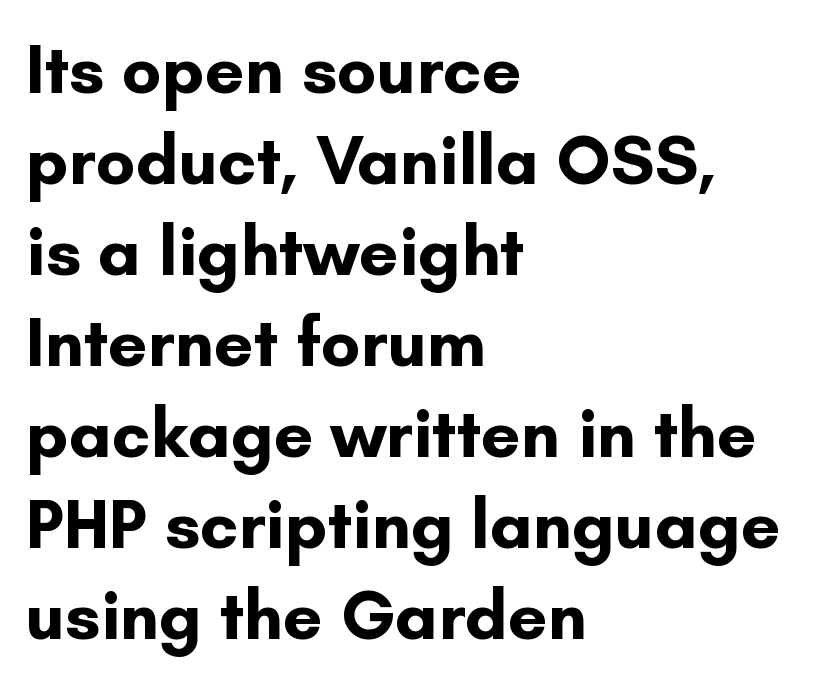
The image shows 70 px bold sans-serif type, upright; set left-aligned, normal line spacing (1.3x), normal letter spacing, not underlined; low stroke contrast and a small x-height.
